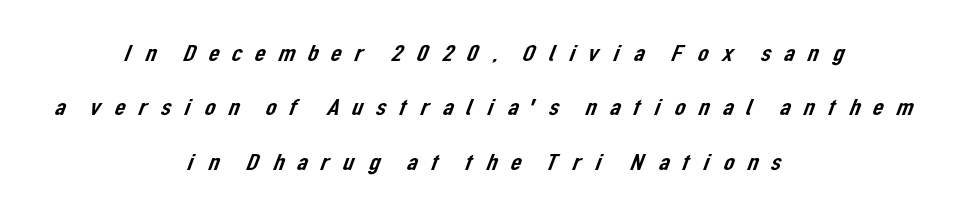
Baseline-to-baseline distance is far greater than the letter height. The space beneath each line is pristine and unruled. Look at the tracking — it's clearly loosened, letters drifting apart. Short and long lines alike share a common midpoint.
